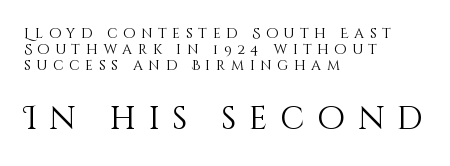
Q: Is the text bold? A: No.
Q: Is the text italic (slanted)? A: No, it is upright.
Q: Is the text underlined? A: No.
Q: How is the paragraph aligned? A: Left-aligned.
Q: Is the spacing between letters normal or unusually wide? A: Unusually wide.
Q: Is the spacing between lines tight, normal or loose? A: Tight.
Q: Which block of text is set in a larger size, the first (top) or the second (bottom)? A: The second (bottom) one.
Q: Width (condensed, normal, or wide)? A: Normal.
Q: Stroke contrast? A: Medium.
Q: x-height? A: Large.
Q: Monospaced? A: No.
